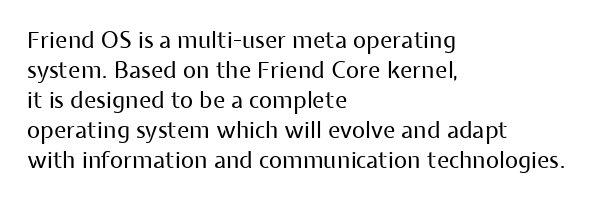
The lines are quadded left. The font sits on the lighter half of the weight spectrum, regular included. Tracking here is standard; glyphs follow each other at the usual distance. Italic? Not at all — the glyphs are vertical. Rule under the text: the space is simply empty.
